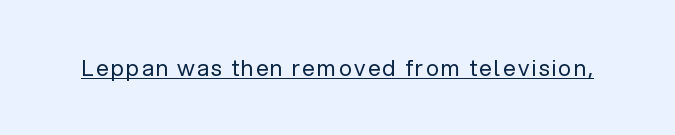
Q: Is the text bold? A: No.
Q: Is the text italic (slanted)? A: No, it is upright.
Q: Is the text underlined? A: Yes.
